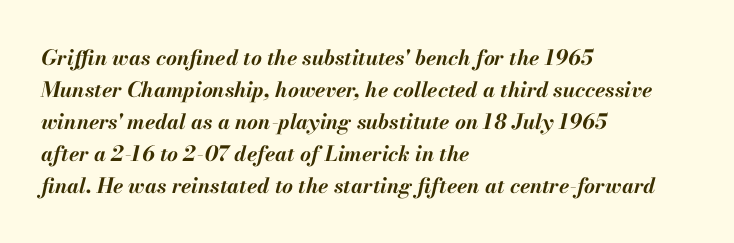
{"italic": "yes", "lean": "right", "slant_degrees": 13, "bold": "yes", "underline": "no", "align": "left", "line_spacing": "normal", "line_spacing_ratio": 1.52, "letter_spacing": "normal", "letter_spacing_em": 0.0, "glyph_px": 21}
